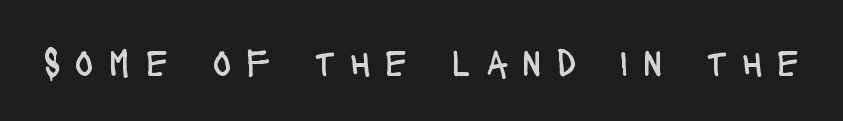
{"serif": "no", "italic": "no", "bold": "no", "weight": "regular", "width": "condensed", "stroke_contrast": "low", "x_height": "large", "monospaced": "no", "underline": "no", "letter_spacing": "wide", "letter_spacing_em": 0.37, "glyph_px": 39}
